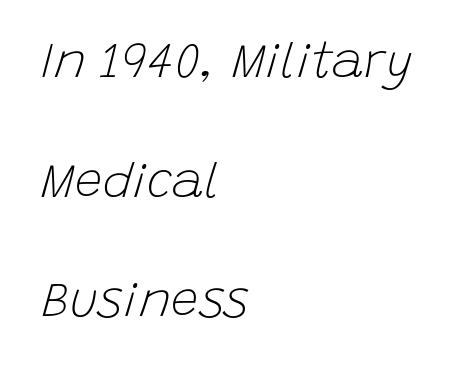
The line texture is even and compact thanks to regular tracking. Horizontal bands of white between lines are thick stripes. A clean baseline with only descenders dipping below it. Is this a heavy cut? Hardly; it is regular or lighter.
